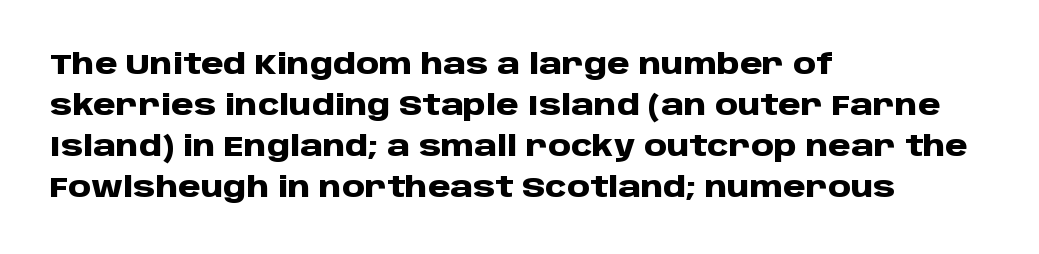
Do the characters align in a grid? No, the font is proportional. All the whitespace from short lines collects on the right. Regarding leading, the lines here are spaced in the standard way. These lines are composed in type without serifs. Here the glyphs are tracked normally, forming tight word shapes. This rendering features lettering with no underline.
